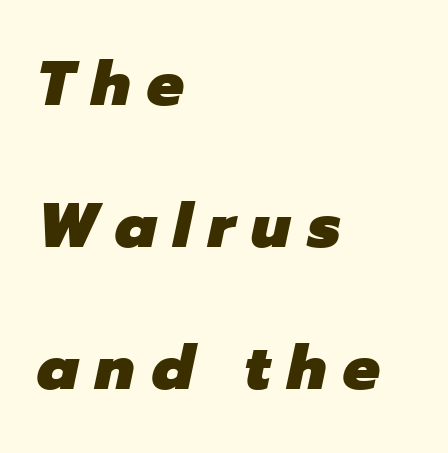
This block would shrink considerably if given ordinary leading; it's expanded now. The foot of each line stays bare and open. Students, this is bold: see how much ink each stroke carries. There is plenty of visible air inserted between adjacent glyphs.
